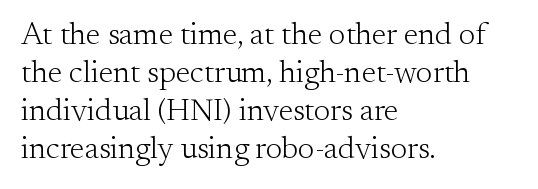
Spacing verdict: proportional, widths tailored to each character. The axis of the letterforms is exactly vertical. Yep, those are serifs on the letters. Ink coverage per letter is moderate at most.
